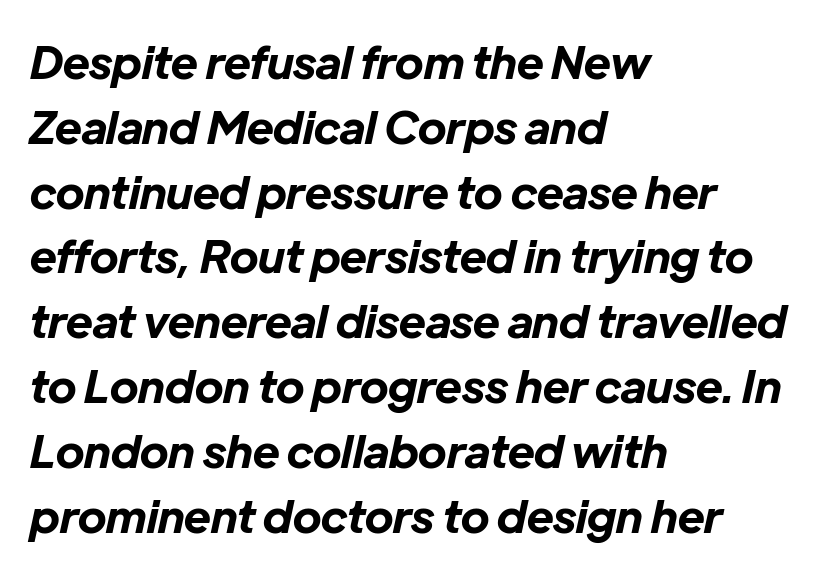
{"italic": "yes", "lean": "right", "slant_degrees": 12, "bold": "yes", "weight": "bold", "width": "normal", "stroke_contrast": "low", "x_height": "medium", "monospaced": "no", "underline": "no", "align": "left", "line_spacing": "normal", "line_spacing_ratio": 1.44, "letter_spacing": "normal", "letter_spacing_em": 0.0, "glyph_px": 45}
